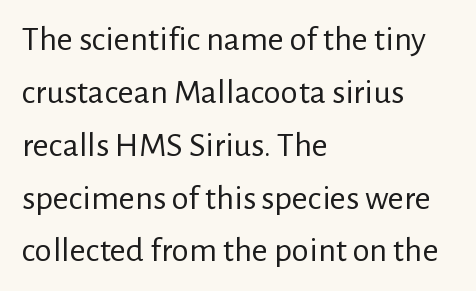
Q: Is the text bold? A: No.
Q: Is the text italic (slanted)? A: No, it is upright.
Q: Is the typeface a serif or a sans-serif typeface? A: Sans-serif.
Q: Is the text underlined? A: No.
Q: How is the paragraph aligned? A: Left-aligned.
Q: Is the spacing between letters normal or unusually wide? A: Normal.
Q: Is the spacing between lines tight, normal or loose? A: Normal.
Q: Width (condensed, normal, or wide)? A: Normal.
Q: Stroke contrast? A: Low.
Q: x-height? A: Medium.
Q: Monospaced? A: No.
